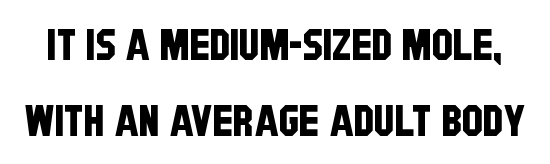
The image shows 43 px condensed sans-serif type; set line spacing 1.76x, normal letter spacing, not underlined; low stroke contrast and a large x-height.
